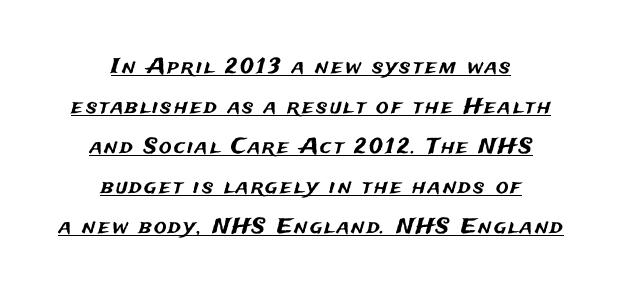
Q: Is the text italic (slanted)? A: Yes.
Q: Is the text underlined? A: Yes.
Q: How is the paragraph aligned? A: Centered.
Q: Is the spacing between lines tight, normal or loose? A: Loose.
